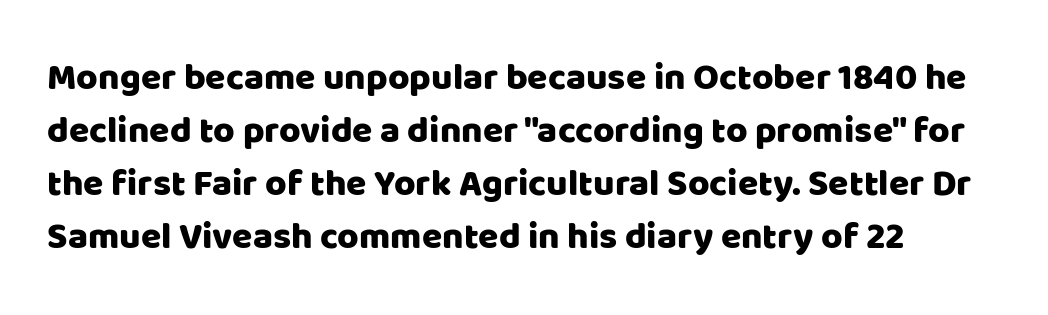
Q: Is the text italic (slanted)? A: No, it is upright.
Q: Is the typeface a serif or a sans-serif typeface? A: Sans-serif.
Q: Is the text underlined? A: No.
Q: How is the paragraph aligned? A: Left-aligned.
Q: Is the spacing between letters normal or unusually wide? A: Normal.
Q: Is the spacing between lines tight, normal or loose? A: Normal.
Q: Width (condensed, normal, or wide)? A: Normal.
Q: Stroke contrast? A: Low.
Q: x-height? A: Large.
Q: Monospaced? A: No.
